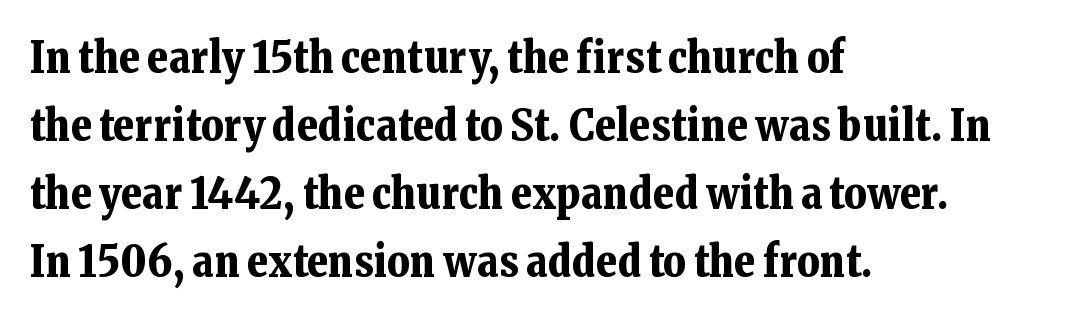
{"serif": "yes", "italic": "no", "bold": "yes", "weight": "bold", "width": "normal", "stroke_contrast": "low", "x_height": "medium", "monospaced": "no", "underline": "no", "align": "left", "line_spacing": "normal", "line_spacing_ratio": 1.58, "letter_spacing": "normal", "letter_spacing_em": 0.0, "glyph_px": 43}
